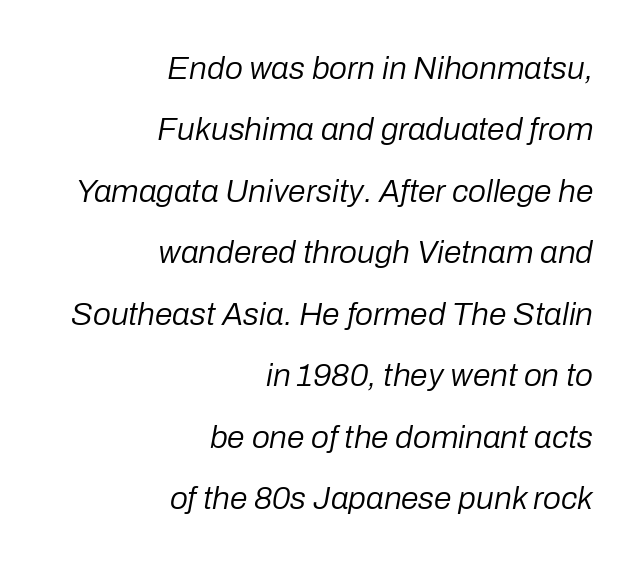
What stands out about the letter spacing? Nothing — it is the standard amount. The paragraph shown leans on its right margin. A bare baseline throughout the passage. One glance says open: line gaps are wider than usual.
